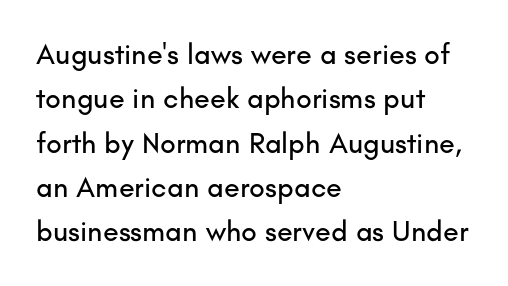
Q: Is the text italic (slanted)? A: No, it is upright.
Q: Is the typeface a serif or a sans-serif typeface? A: Sans-serif.
Q: Is the text underlined? A: No.
Q: How is the paragraph aligned? A: Left-aligned.
Q: Is the spacing between letters normal or unusually wide? A: Normal.
Q: Is the spacing between lines tight, normal or loose? A: Normal.
Q: Width (condensed, normal, or wide)? A: Normal.
Q: Stroke contrast? A: Low.
Q: x-height? A: Small.
Q: Monospaced? A: No.
